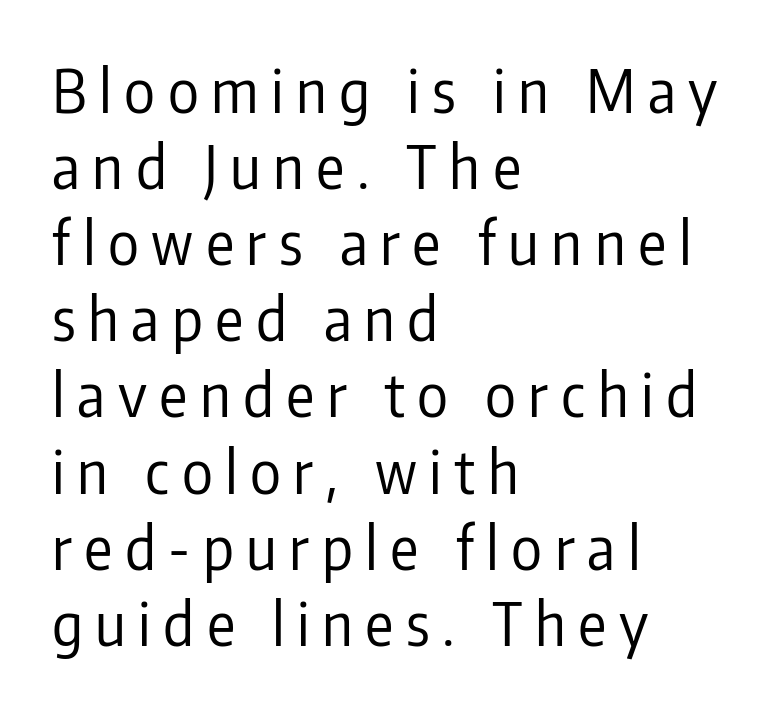
{"serif": "no", "italic": "no", "bold": "no", "weight": "regular", "width": "condensed", "stroke_contrast": "low", "x_height": "medium", "monospaced": "no", "underline": "no", "align": "left", "line_spacing": "normal", "line_spacing_ratio": 1.29, "letter_spacing": "wide", "letter_spacing_em": 0.21, "glyph_px": 59}
